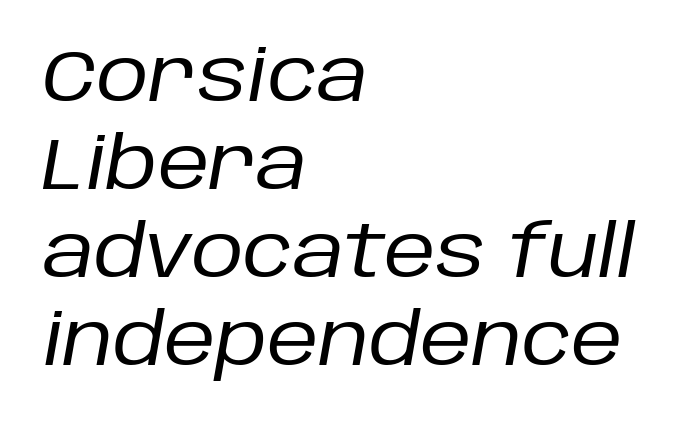
A student would call this left alignment; a typographer would say flush left, rag right. When letters slant like this, we call the style italic. What stands out about the letter spacing? Nothing — it is the standard amount. Stroke thickness stays within the range of a standard reading face or lighter. The words here are not underlined.
